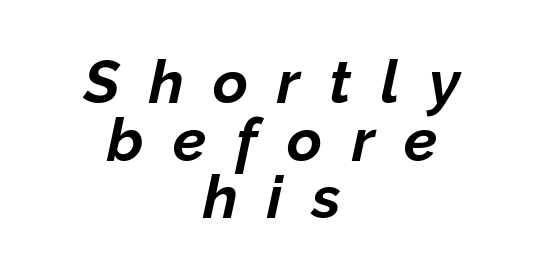
Q: Is the text bold? A: Yes.
Q: Is the text italic (slanted)? A: Yes, it leans right by about 12 degrees.
Q: Is the text underlined? A: No.
Q: How is the paragraph aligned? A: Centered.
Q: Is the spacing between letters normal or unusually wide? A: Unusually wide.
Q: Is the spacing between lines tight, normal or loose? A: Tight.
Q: Width (condensed, normal, or wide)? A: Normal.
Q: Stroke contrast? A: Low.
Q: x-height? A: Medium.
Q: Monospaced? A: No.
